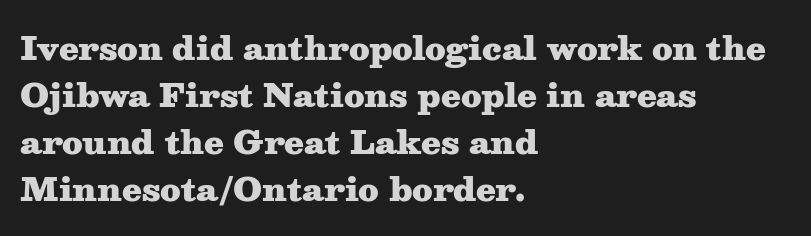
Is the letter spacing exaggerated? No — it looks like the ordinary default. The leading is moderate, giving the passage an even texture. Emphasis by weight is at full strength: bold. It's the straight-up-and-down kind of type. The glyphs in this specimen are seriffed. Visually the block forms a straight wall on the left and a jagged coastline on the right.
